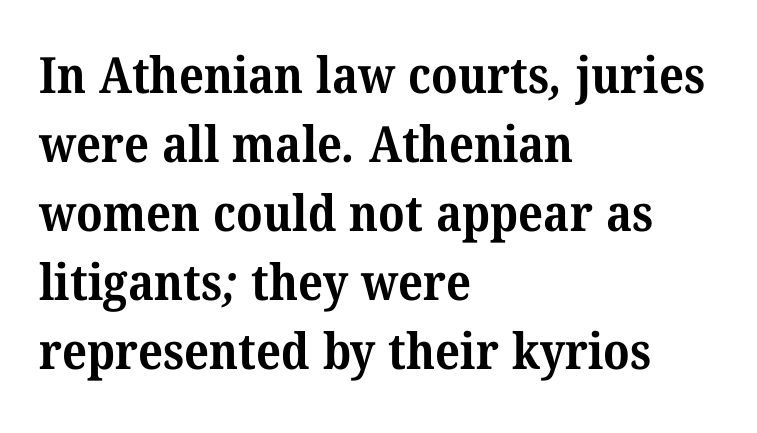
The image shows 50 px bold serif type; set left-aligned, normal line spacing (1.38x), normal letter spacing, not underlined; medium stroke contrast and a medium x-height.
